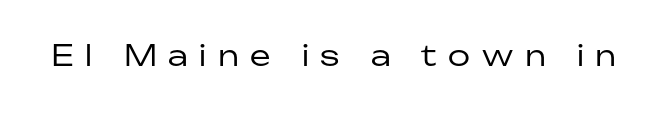
The image shows 29 px regular-weight sans-serif type, upright; set unusually wide letter spacing (+0.4 em), not underlined; low stroke contrast and a medium x-height.
